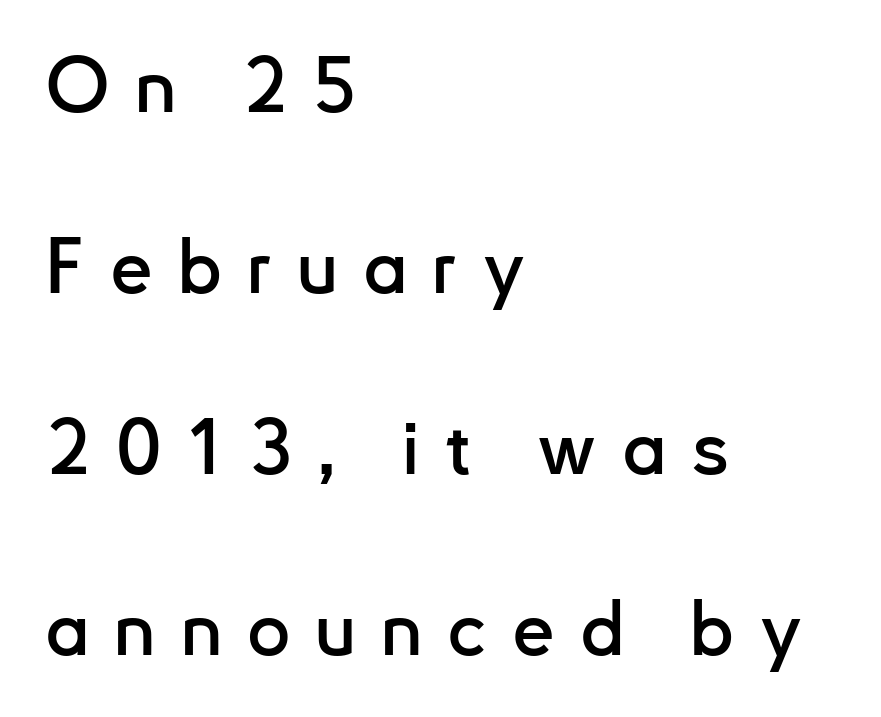
Q: Is the text italic (slanted)? A: No, it is upright.
Q: Is the typeface a serif or a sans-serif typeface? A: Sans-serif.
Q: Is the text underlined? A: No.
Q: How is the paragraph aligned? A: Left-aligned.
Q: Is the spacing between letters normal or unusually wide? A: Unusually wide.
Q: Is the spacing between lines tight, normal or loose? A: Loose.
Q: Width (condensed, normal, or wide)? A: Normal.
Q: Stroke contrast? A: Low.
Q: x-height? A: Small.
Q: Monospaced? A: No.
